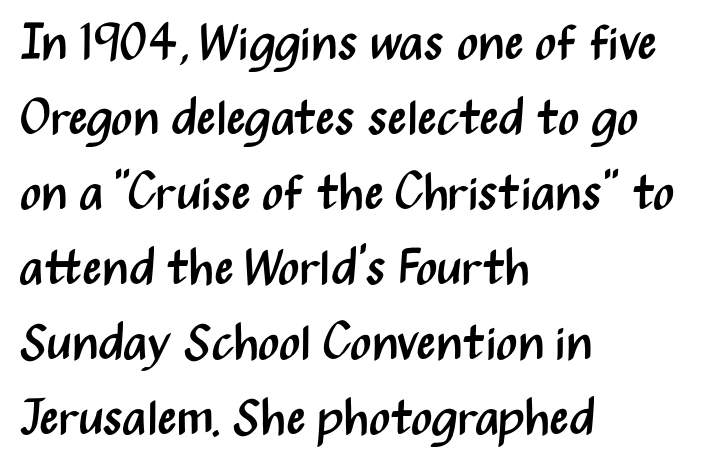
{"serif": "no", "italic": "no", "bold": "no", "weight": "regular", "width": "condensed", "stroke_contrast": "medium", "x_height": "medium", "monospaced": "no", "underline": "no", "align": "left", "line_spacing": "normal", "line_spacing_ratio": 1.5, "letter_spacing": "normal", "letter_spacing_em": 0.0, "glyph_px": 50}
